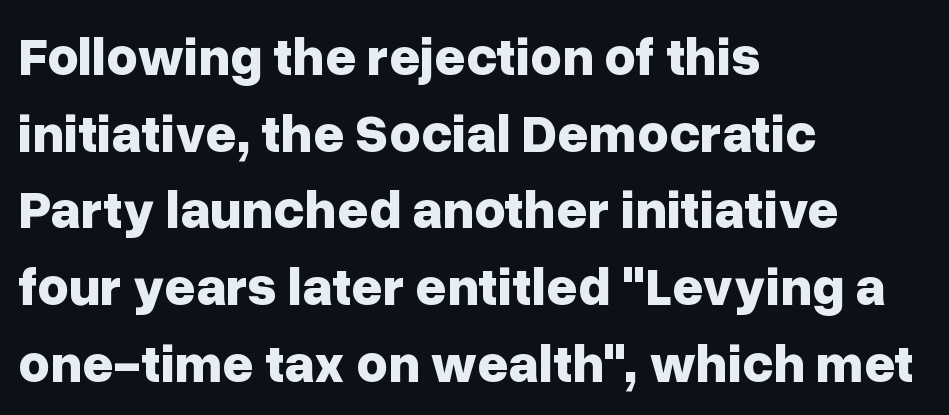
Q: Is the text bold? A: Yes.
Q: Is the text italic (slanted)? A: No, it is upright.
Q: Is the typeface a serif or a sans-serif typeface? A: Sans-serif.
Q: Is the text underlined? A: No.
Q: How is the paragraph aligned? A: Left-aligned.
Q: Is the spacing between letters normal or unusually wide? A: Normal.
Q: Is the spacing between lines tight, normal or loose? A: Normal.
Q: Width (condensed, normal, or wide)? A: Normal.
Q: Stroke contrast? A: Low.
Q: x-height? A: Medium.
Q: Monospaced? A: No.
